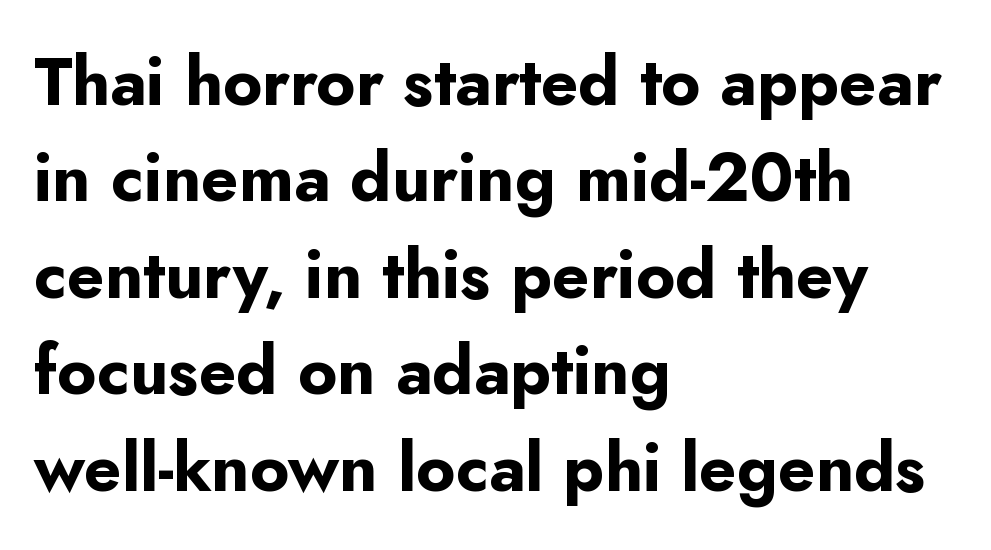
The compositor pushed each line to the left boundary. Character widths vary here, with narrow letters taking less room than wide ones. Italic? Not at all — the glyphs are vertical. Strokes here are thick enough to call this a true bold. The foot of each line stays bare and open.
